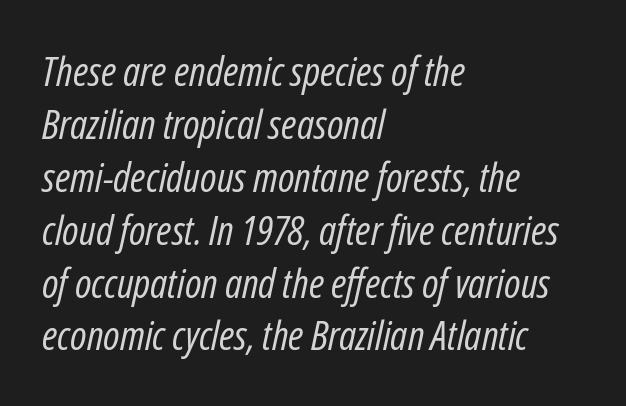
The passage shown stacks its lines at a standard gap. Is this a fixed-width face? No — the glyphs have proportional, varying widths. The typography opts for an oblique posture over an upright one. Weight class: somewhere from thin through regular. Look at the tracking — it's just the regular setting, nothing added.
